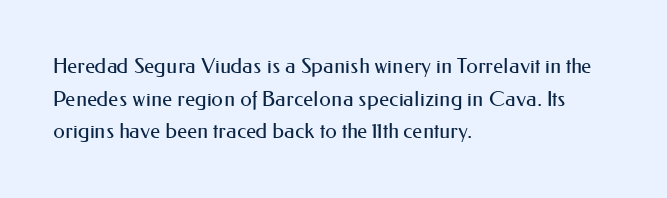
The image shows 21 px text type, upright; set left-aligned, normal line spacing (1.55x), normal letter spacing, not underlined.
